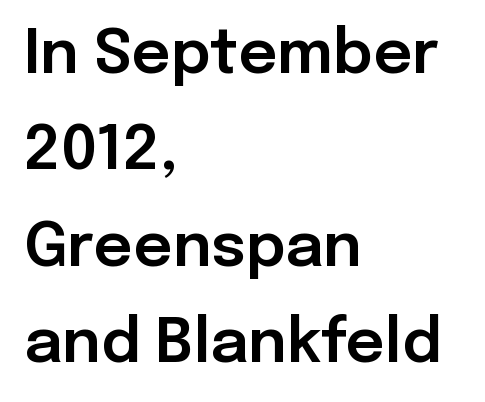
Q: Is the text italic (slanted)? A: No, it is upright.
Q: Is the typeface a serif or a sans-serif typeface? A: Sans-serif.
Q: Is the text underlined? A: No.
Q: How is the paragraph aligned? A: Left-aligned.
Q: Is the spacing between letters normal or unusually wide? A: Normal.
Q: Is the spacing between lines tight, normal or loose? A: Normal.
Q: Width (condensed, normal, or wide)? A: Normal.
Q: Stroke contrast? A: Low.
Q: x-height? A: Medium.
Q: Monospaced? A: No.
